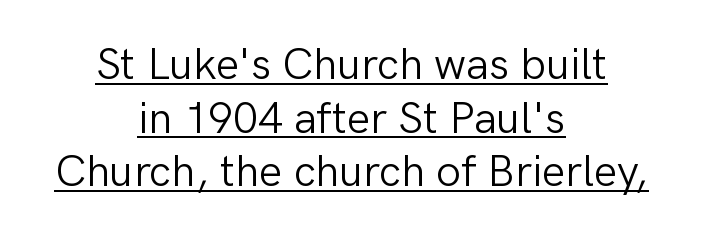
{"serif": "no", "italic": "no", "bold": "no", "weight": "light", "width": "normal", "stroke_contrast": "low", "x_height": "medium", "monospaced": "no", "underline": "yes", "align": "center", "line_spacing_ratio": 1.22, "letter_spacing": "normal", "letter_spacing_em": 0.0, "glyph_px": 44}
